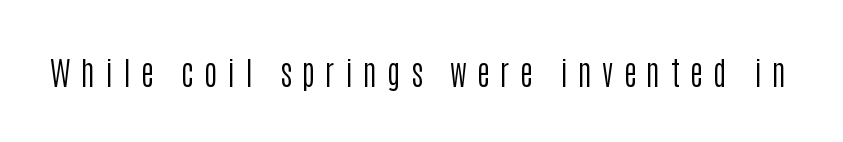
The image shows 32 px regular-weight, condensed sans-serif type, upright; set unusually wide letter spacing (+0.32 em), not underlined; low stroke contrast and a large x-height.
